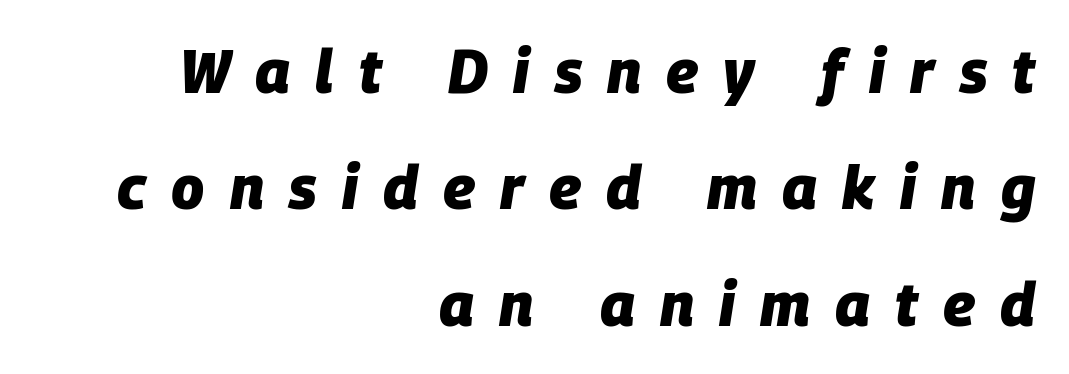
Q: Is the text bold? A: Yes.
Q: Is the text italic (slanted)? A: Yes, it leans right by about 9 degrees.
Q: Is the text underlined? A: No.
Q: How is the paragraph aligned? A: Right-aligned.
Q: Is the spacing between letters normal or unusually wide? A: Unusually wide.
Q: Is the spacing between lines tight, normal or loose? A: Loose.
Q: Width (condensed, normal, or wide)? A: Normal.
Q: Stroke contrast? A: Low.
Q: x-height? A: Large.
Q: Monospaced? A: No.
